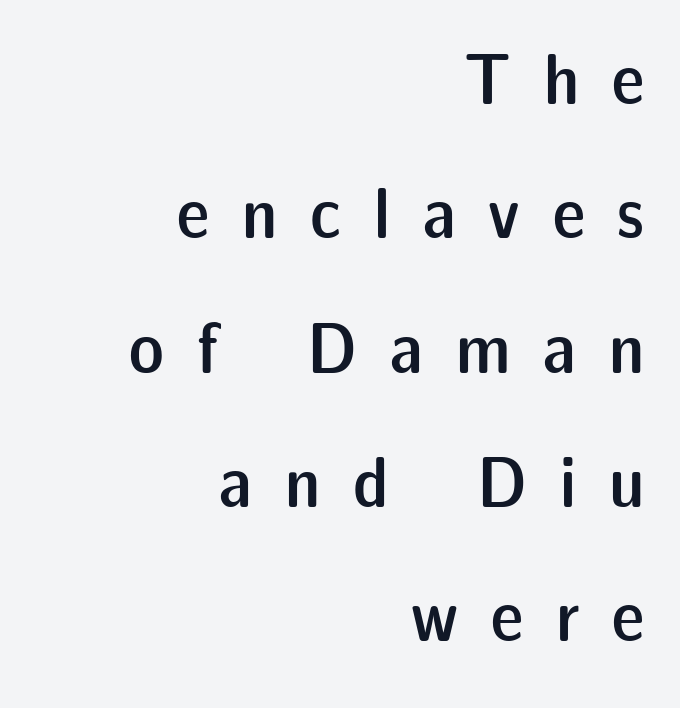
Q: Is the text bold? A: Semi-bold.
Q: Is the text italic (slanted)? A: No, it is upright.
Q: Is the typeface a serif or a sans-serif typeface? A: Sans-serif.
Q: Is the text underlined? A: No.
Q: How is the paragraph aligned? A: Right-aligned.
Q: Is the spacing between letters normal or unusually wide? A: Unusually wide.
Q: Width (condensed, normal, or wide)? A: Normal.
Q: Stroke contrast? A: Low.
Q: x-height? A: Medium.
Q: Monospaced? A: No.
